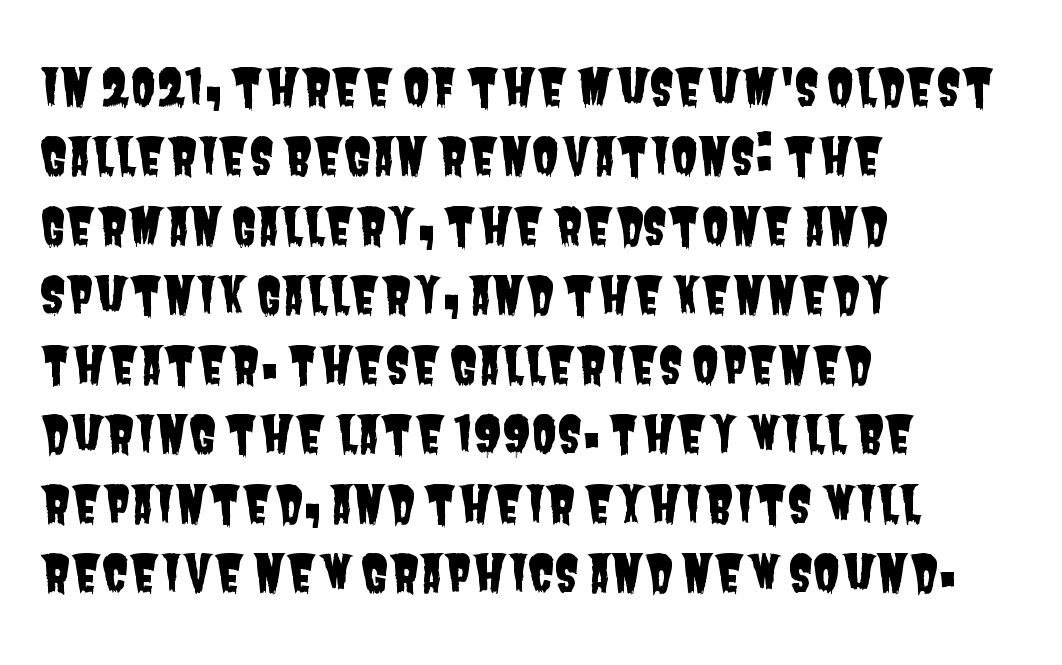
{"serif": "no", "width": "condensed", "stroke_contrast": "low", "x_height": "large", "monospaced": "no", "underline": "no", "align": "left", "line_spacing": "normal", "line_spacing_ratio": 1.39, "letter_spacing": "normal", "letter_spacing_em": 0.0, "glyph_px": 50}
